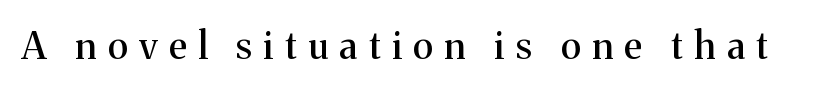
Q: Is the text italic (slanted)? A: No, it is upright.
Q: Is the typeface a serif or a sans-serif typeface? A: Serif.
Q: Is the text underlined? A: No.
Q: Is the spacing between letters normal or unusually wide? A: Unusually wide.
Q: Width (condensed, normal, or wide)? A: Normal.
Q: Stroke contrast? A: Medium.
Q: x-height? A: Medium.
Q: Monospaced? A: No.
